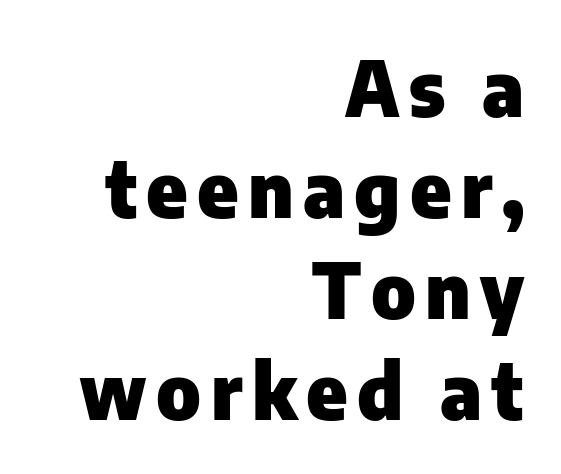
{"serif": "no", "italic": "no", "bold": "yes", "weight": "heavy", "width": "normal", "stroke_contrast": "low", "x_height": "medium", "monospaced": "no", "underline": "no", "align": "right", "line_spacing": "normal", "line_spacing_ratio": 1.31, "glyph_px": 77}
